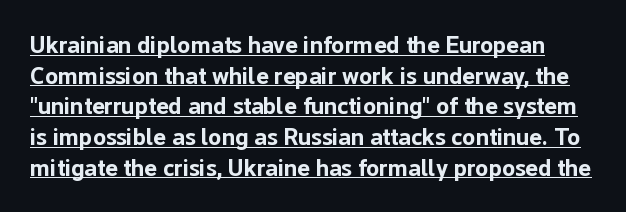
Q: Is the text bold? A: Yes.
Q: Is the text italic (slanted)? A: No, it is upright.
Q: Is the text underlined? A: Yes.
Q: Is the spacing between letters normal or unusually wide? A: Normal.
Q: Is the spacing between lines tight, normal or loose? A: Normal.
